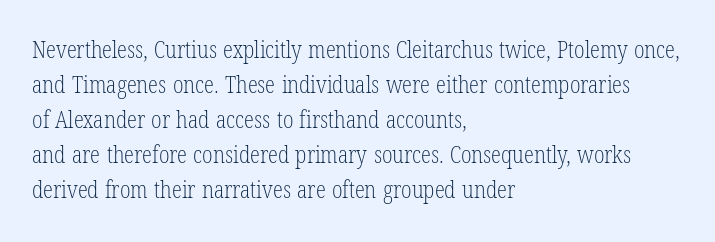
Q: Is the text bold? A: No.
Q: Is the text italic (slanted)? A: No, it is upright.
Q: Is the text underlined? A: No.
Q: How is the paragraph aligned? A: Left-aligned.
Q: Is the spacing between letters normal or unusually wide? A: Normal.
Q: Is the spacing between lines tight, normal or loose? A: Normal.
